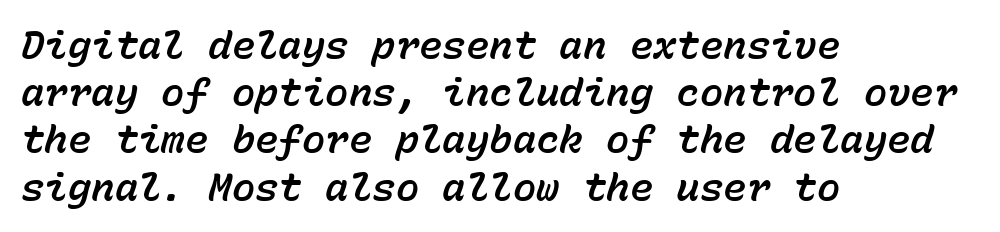
Q: Is the text italic (slanted)? A: Yes, it leans right by about 15 degrees.
Q: Is the text underlined? A: No.
Q: How is the paragraph aligned? A: Left-aligned.
Q: Is the spacing between letters normal or unusually wide? A: Normal.
Q: Width (condensed, normal, or wide)? A: Normal.
Q: Stroke contrast? A: Low.
Q: x-height? A: Medium.
Q: Monospaced? A: Yes.
